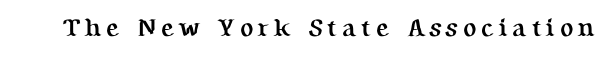
Q: Is the text bold? A: Yes.
Q: Is the text italic (slanted)? A: No, it is upright.
Q: Is the text underlined? A: No.
